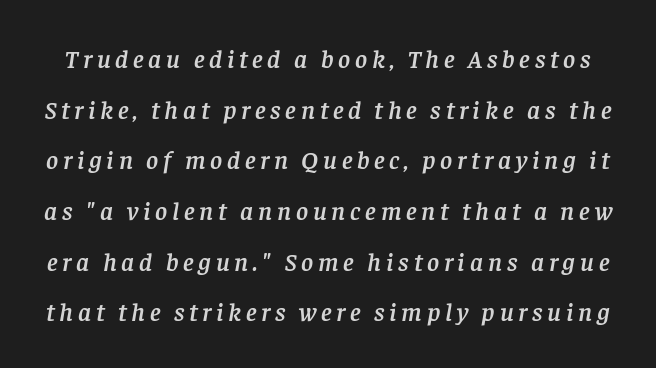
The whole block is typeset with a tilt. Loosely led — the rows are spread out. The foot of each line stays bare and open.
